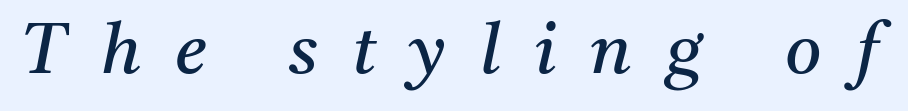
The image shows 70 px regular-weight serif type, italic (leaning right); set unusually wide letter spacing (+0.49 em), not underlined; medium stroke contrast and a medium x-height.
